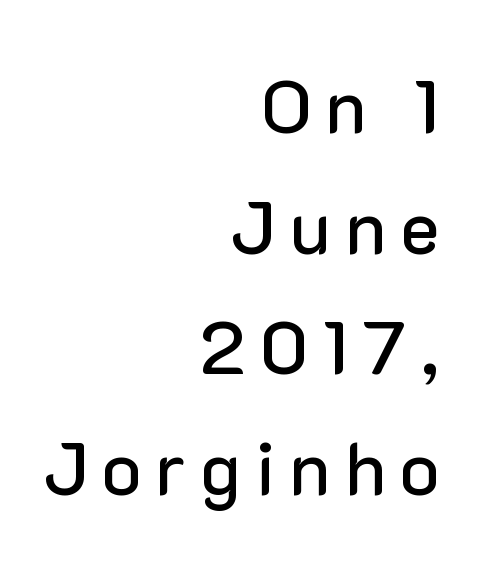
Q: Is the text italic (slanted)? A: No, it is upright.
Q: Is the typeface a serif or a sans-serif typeface? A: Sans-serif.
Q: Is the text underlined? A: No.
Q: How is the paragraph aligned? A: Right-aligned.
Q: Is the spacing between lines tight, normal or loose? A: Normal.
Q: Width (condensed, normal, or wide)? A: Normal.
Q: Stroke contrast? A: Low.
Q: x-height? A: Medium.
Q: Monospaced? A: No.
